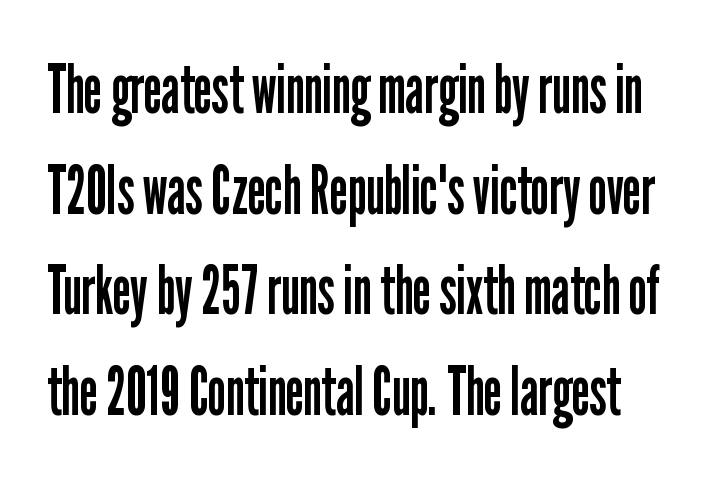
Q: Is the text bold? A: No.
Q: Is the text italic (slanted)? A: No, it is upright.
Q: Is the typeface a serif or a sans-serif typeface? A: Sans-serif.
Q: Is the text underlined? A: No.
Q: Is the spacing between letters normal or unusually wide? A: Normal.
Q: Is the spacing between lines tight, normal or loose? A: Normal.
Q: Width (condensed, normal, or wide)? A: Condensed.
Q: Stroke contrast? A: Low.
Q: x-height? A: Medium.
Q: Monospaced? A: No.
